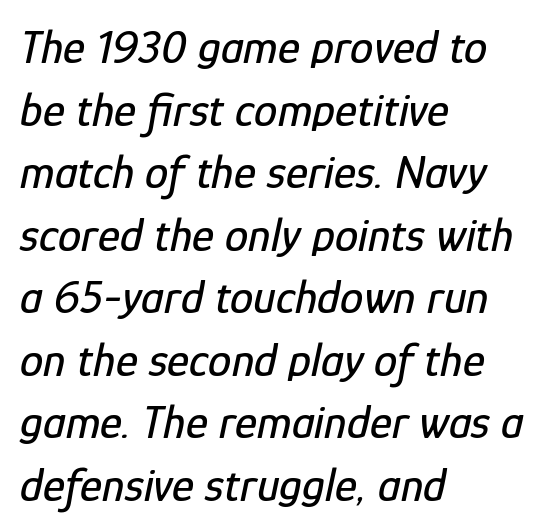
Words float on clear page, feet unadorned. Characters are canted at an angle relative to the baseline's perpendicular. These lines stack with their left ends in a neat column. Note the varied advance widths — an 'i' is clearly narrower than an 'm'. Compared with typical paragraphs, the rows here are spaced about the same. Short note: letters normally spaced.
